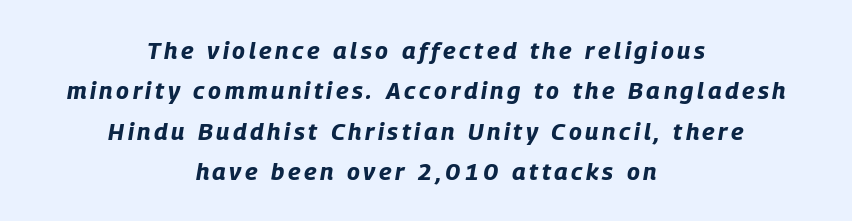
Q: Is the text bold? A: Yes.
Q: Is the text italic (slanted)? A: Yes, it leans right by about 9 degrees.
Q: Is the text underlined? A: No.
Q: How is the paragraph aligned? A: Centered.
Q: Is the spacing between lines tight, normal or loose? A: Normal.
